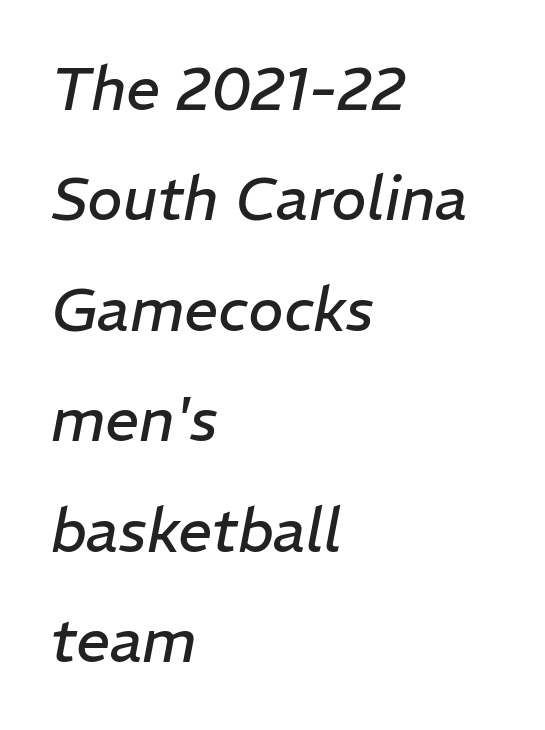
{"italic": "yes", "lean": "right", "slant_degrees": 11, "bold": "no", "weight": "regular", "width": "normal", "stroke_contrast": "low", "x_height": "medium", "monospaced": "no", "underline": "no", "align": "left", "line_spacing_ratio": 1.84, "letter_spacing": "normal", "letter_spacing_em": 0.0, "glyph_px": 60}
